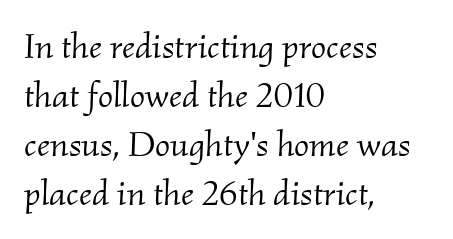
Is the letter spacing exaggerated? No — it looks like the ordinary default. The strokes carry an ordinary text weight at most. This rendering uses left alignment, leaving the right contour irregular. Vertical spacing — default.
